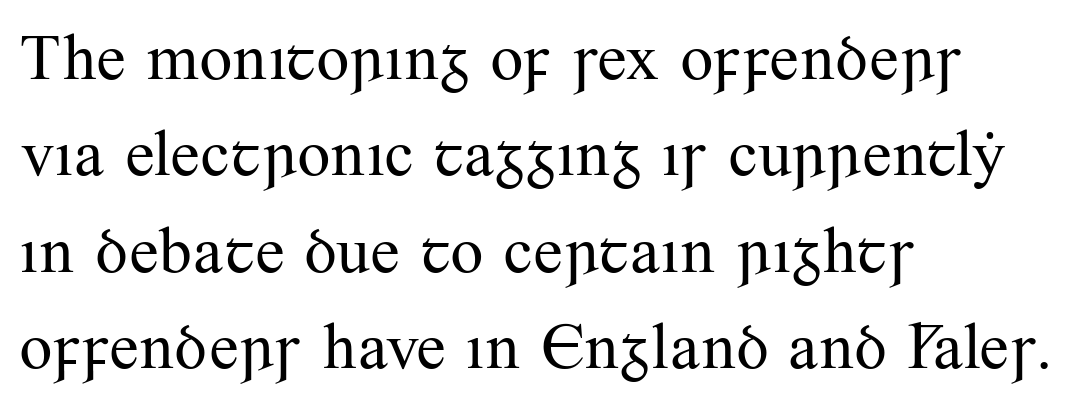
The image shows 66 px regular-weight serif type, upright; set left-aligned, normal line spacing (1.46x), normal letter spacing, not underlined; medium stroke contrast and a small x-height.
